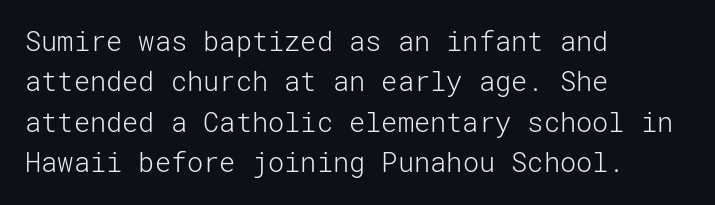
{"italic": "no", "bold": "no", "underline": "no", "align": "left", "line_spacing": "normal", "line_spacing_ratio": 1.5, "letter_spacing": "normal", "letter_spacing_em": 0.0, "glyph_px": 27}
